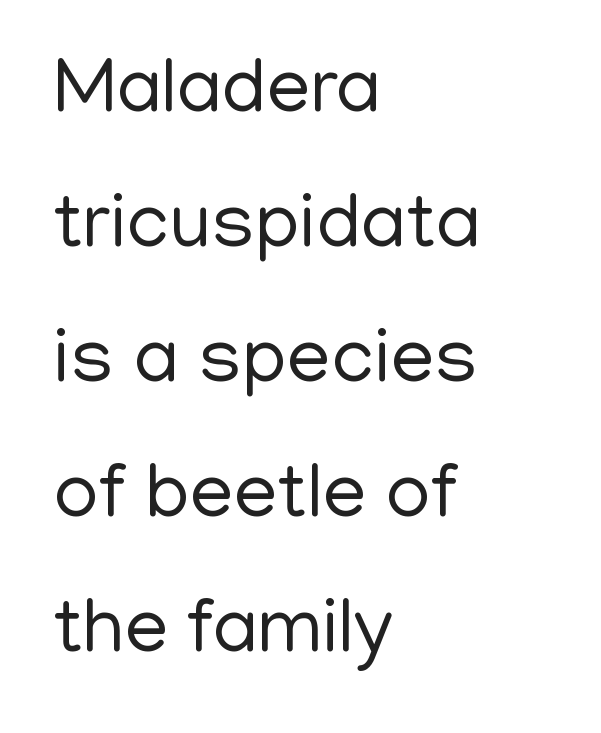
In terms of letterspacing, this is plain default setting. Weight class: somewhere from thin through regular. Horizontally, the lines are justified to the leading edge only. These lines were composed using upright roman letters. Typographically, this falls in the sans-serif category.
